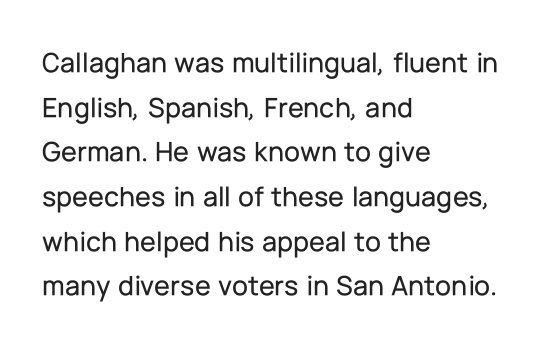
Nope, no serifs anywhere on these letters. You can tell it's not italic because the verticals are truly vertical. What's the leading like? Ordinary, nothing unusual. All the whitespace from short lines collects on the right. Tracking value appears to be zero — textbook default spacing.
